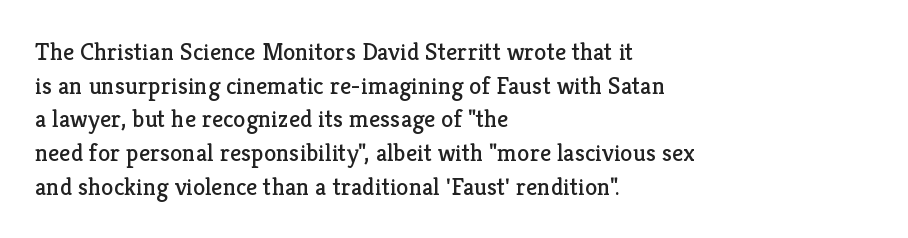
Q: Is the text bold? A: No.
Q: Is the text italic (slanted)? A: No, it is upright.
Q: Is the text underlined? A: No.
Q: How is the paragraph aligned? A: Left-aligned.
Q: Is the spacing between letters normal or unusually wide? A: Normal.
Q: Is the spacing between lines tight, normal or loose? A: Normal.
